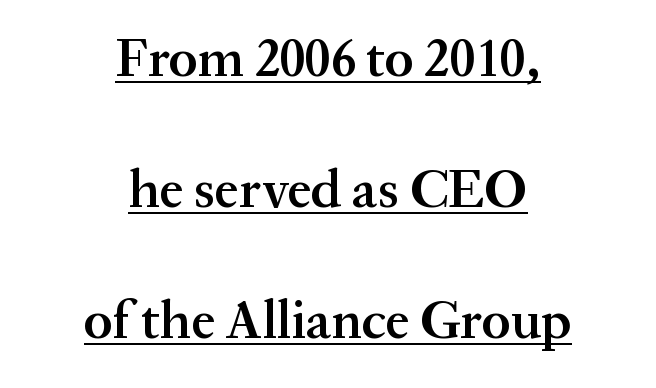
Letter spacing: default. The face used here is proportionally spaced, like ordinary book or web type. Small tapered or slab feet sit at the stroke ends, so this counts as serif. The glyphs have the mass of a demibold cut, below bold. Every stem runs plumb, perpendicular to the baseline. Underlined type.
